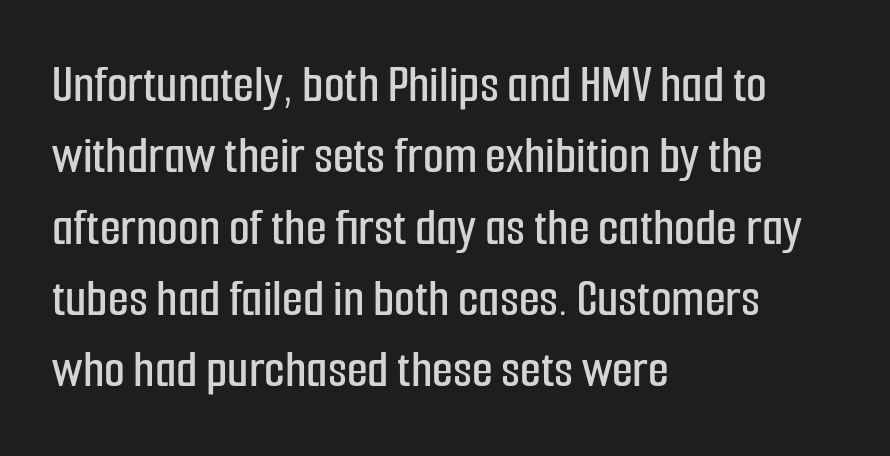
Q: Is the text italic (slanted)? A: No, it is upright.
Q: Is the typeface a serif or a sans-serif typeface? A: Sans-serif.
Q: Is the text underlined? A: No.
Q: How is the paragraph aligned? A: Left-aligned.
Q: Is the spacing between letters normal or unusually wide? A: Normal.
Q: Is the spacing between lines tight, normal or loose? A: Normal.
Q: Width (condensed, normal, or wide)? A: Condensed.
Q: Stroke contrast? A: Low.
Q: x-height? A: Medium.
Q: Monospaced? A: No.
